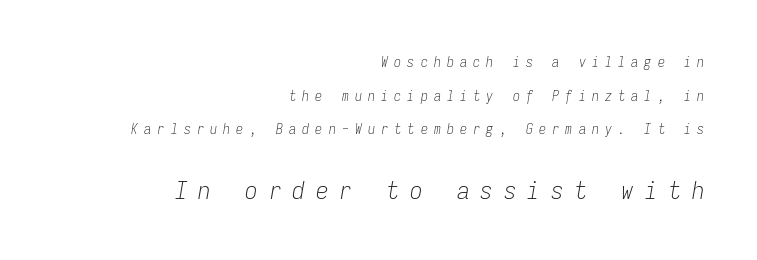
The image shows 25 px text type, italic (leaning right); set right-aligned, loose line spacing (2.4x), unusually wide letter spacing (+0.44 em), not underlined; the second (bottom) block is 1.79x larger.
